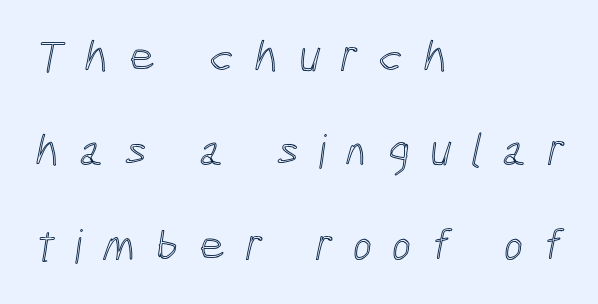
The image shows 46 px condensed type; set left-aligned, loose line spacing (2.05x), unusually wide letter spacing (+0.44 em), not underlined; a medium x-height.
